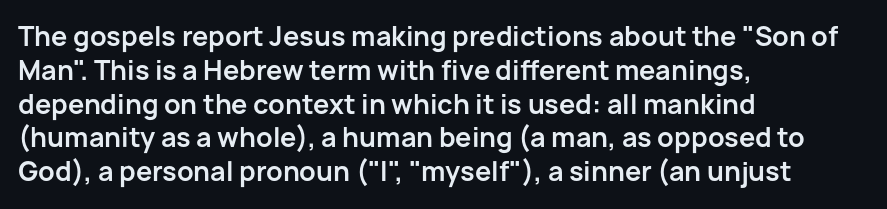
The image shows 26 px bold type, upright; set left-aligned, normal line spacing (1.3x), normal letter spacing, not underlined.
